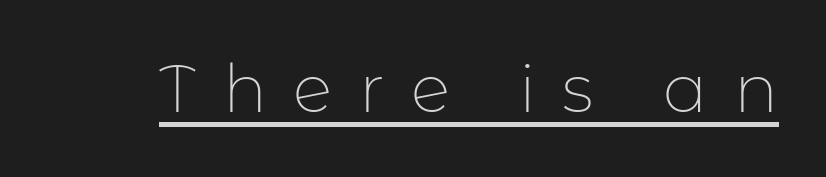
Q: Is the text bold? A: No.
Q: Is the text italic (slanted)? A: No, it is upright.
Q: Is the typeface a serif or a sans-serif typeface? A: Sans-serif.
Q: Is the text underlined? A: Yes.
Q: Is the spacing between letters normal or unusually wide? A: Unusually wide.
Q: Width (condensed, normal, or wide)? A: Normal.
Q: Stroke contrast? A: Low.
Q: x-height? A: Medium.
Q: Monospaced? A: No.
